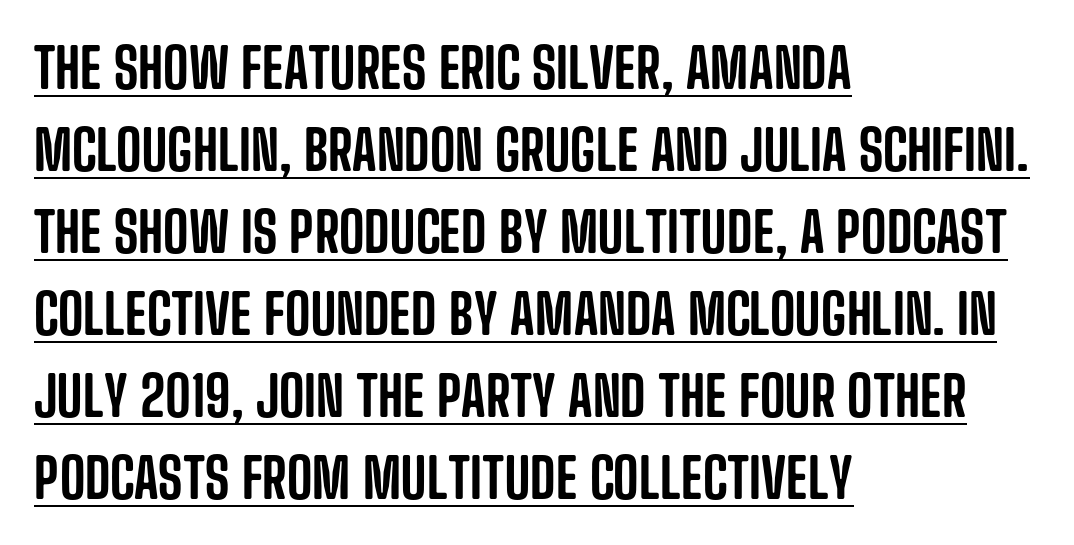
The image shows 55 px condensed sans-serif type, upright; set left-aligned, normal line spacing (1.49x), normal letter spacing, underlined; low stroke contrast and a large x-height.
